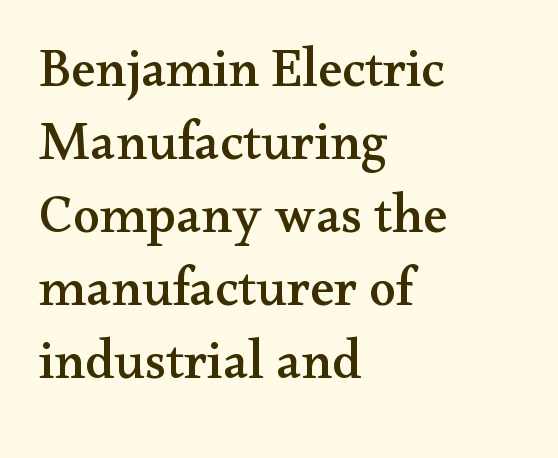
Notice how the stems are strictly vertical — no italics here. Character widths vary here, with narrow letters taking less room than wide ones. The space directly below the letters is spotless. The rows are spaced the way most documents space them. If you drew a ruler down the left edge, every line would touch it. The passage shown is typeset with a serif family.
